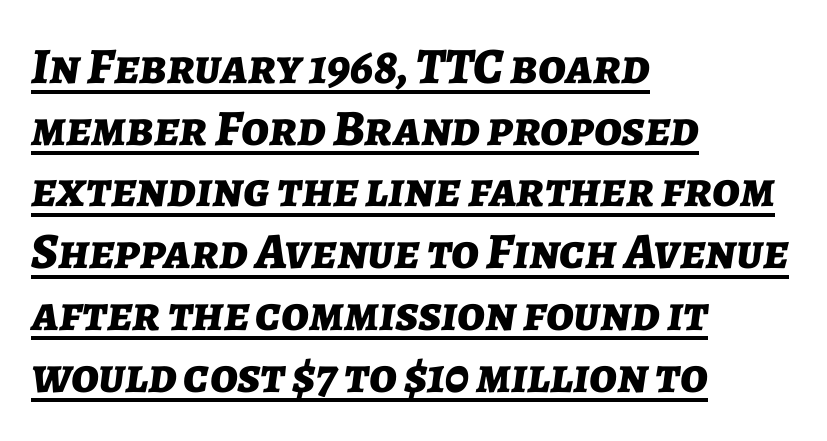
Q: Is the text bold? A: Yes.
Q: Is the text italic (slanted)? A: Yes, it leans right by about 7 degrees.
Q: Is the text underlined? A: Yes.
Q: How is the paragraph aligned? A: Left-aligned.
Q: Is the spacing between letters normal or unusually wide? A: Normal.
Q: Width (condensed, normal, or wide)? A: Normal.
Q: Stroke contrast? A: Low.
Q: x-height? A: Medium.
Q: Monospaced? A: No.
